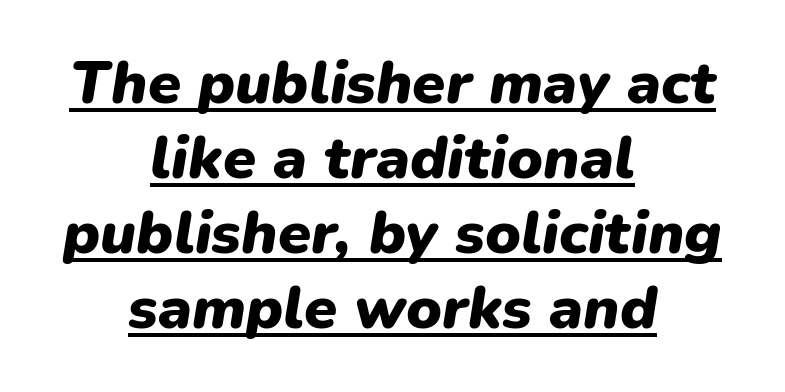
Q: Is the text bold? A: Yes.
Q: Is the text italic (slanted)? A: Yes, it leans right by about 9 degrees.
Q: Is the text underlined? A: Yes.
Q: How is the paragraph aligned? A: Centered.
Q: Is the spacing between letters normal or unusually wide? A: Normal.
Q: Is the spacing between lines tight, normal or loose? A: Normal.
Q: Width (condensed, normal, or wide)? A: Normal.
Q: Stroke contrast? A: Low.
Q: x-height? A: Medium.
Q: Monospaced? A: No.
